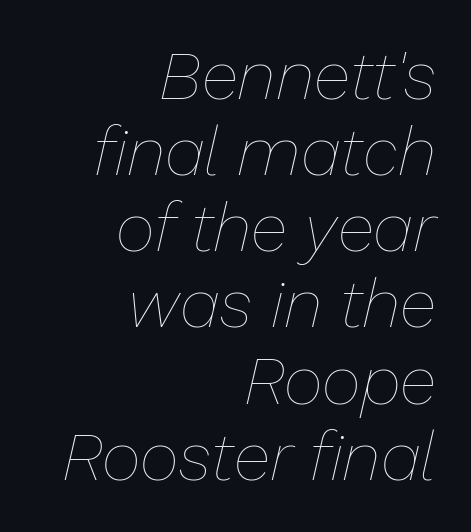
Nobody drew a line under any word here. Casual observation: everything's shoved over to the right. Line spacing here is tight. Is this a heavy cut? Hardly; it is regular or lighter. There's an unmistakable incline to the writing here. Words appear dense and cohesive because spacing is normal.
